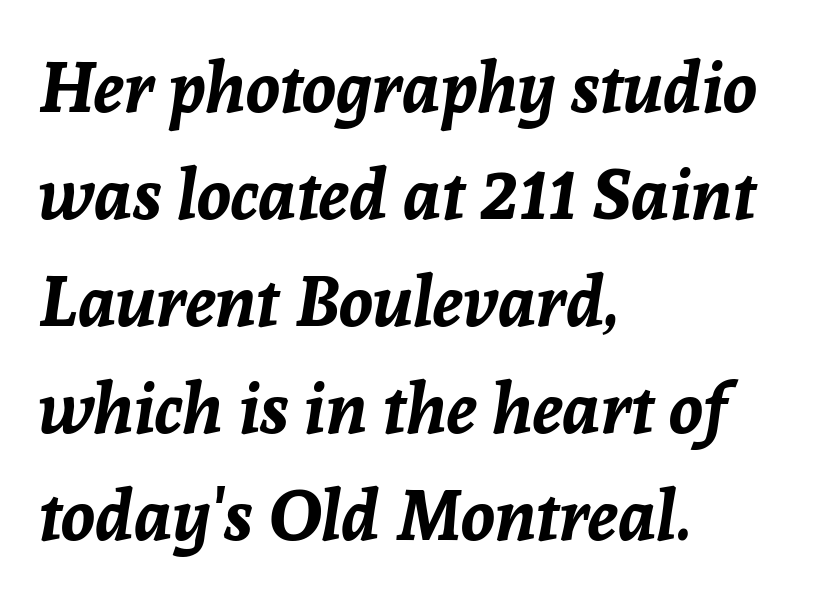
Q: Is the text bold? A: Yes.
Q: Is the text italic (slanted)? A: Yes, it leans right by about 8 degrees.
Q: Is the text underlined? A: No.
Q: How is the paragraph aligned? A: Left-aligned.
Q: Is the spacing between letters normal or unusually wide? A: Normal.
Q: Is the spacing between lines tight, normal or loose? A: Normal.
Q: Width (condensed, normal, or wide)? A: Normal.
Q: Stroke contrast? A: Low.
Q: x-height? A: Medium.
Q: Monospaced? A: No.
